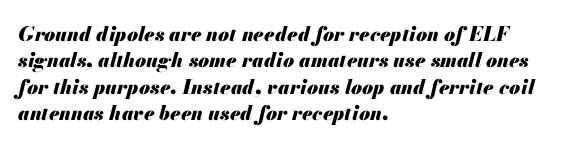
Q: Is the text bold? A: Yes.
Q: Is the text italic (slanted)? A: Yes, it leans right by about 13 degrees.
Q: Is the text underlined? A: No.
Q: How is the paragraph aligned? A: Left-aligned.
Q: Is the spacing between letters normal or unusually wide? A: Normal.
Q: Is the spacing between lines tight, normal or loose? A: Normal.
